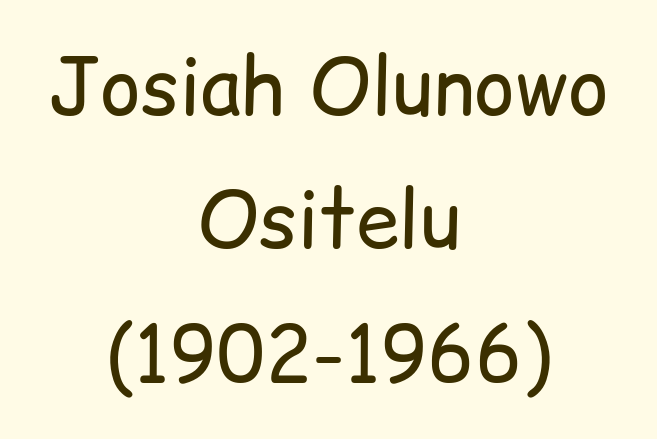
The image shows 78 px regular-weight sans-serif type, upright; set centered, line spacing 1.71x, normal letter spacing, not underlined; low stroke contrast and a medium x-height.
